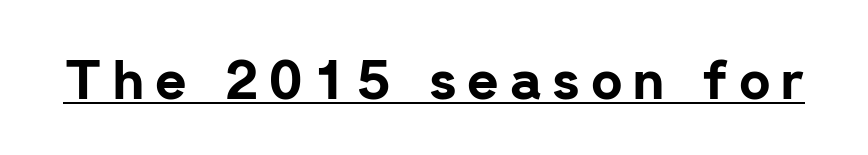
The image shows 54 px bold sans-serif type, upright; set unusually wide letter spacing (+0.2 em), underlined; low stroke contrast and a medium x-height.
